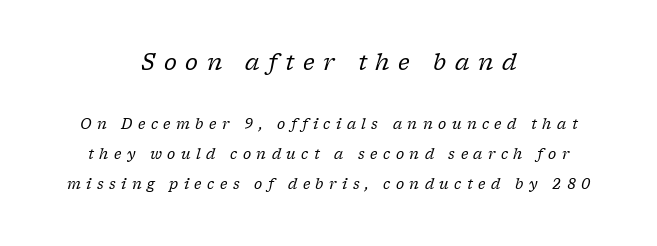
{"italic": "yes", "lean": "right", "slant_degrees": 17, "bold": "no", "underline": "no", "align": "center", "line_spacing": "loose", "line_spacing_ratio": 2.14, "letter_spacing": "wide", "letter_spacing_em": 0.39, "larger_block": "first", "size_ratio": 1.57, "glyph_px": 22}
